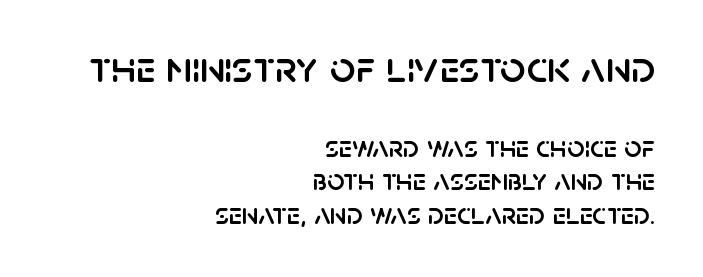
Does extra space separate the letters? No, they use regular spacing. What kind of face is this? One without serifs — a sans. The setting favours the right margin, as signatures and pull-quotes sometimes do. A clean baseline with only descenders dipping below it. Does the bottom block carry the larger type? No, the top block does. The axis of the letterforms is exactly vertical.
